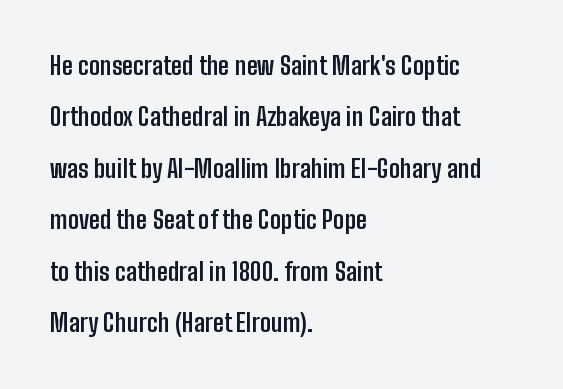
{"italic": "no", "bold": "yes", "underline": "no", "align": "left", "line_spacing": "loose", "line_spacing_ratio": 2.06, "letter_spacing": "normal", "letter_spacing_em": 0.0, "glyph_px": 25}
